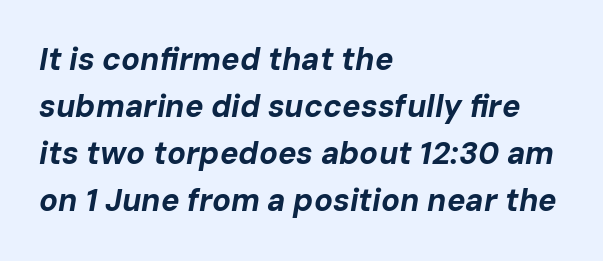
Short note: letters normally spaced. This sample is left-justified, so line endings fall wherever the words run out. Caption: bold face, heavy strokes. In terms of leading, this rendering sits right in the middle. Any mark beneath the type? The region is blank. Note the varied advance widths — an 'i' is clearly narrower than an 'm'.
